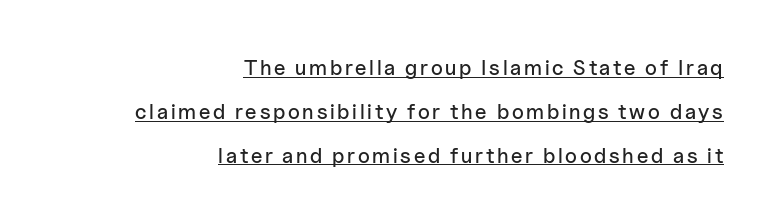
Q: Is the text italic (slanted)? A: No, it is upright.
Q: Is the text underlined? A: Yes.
Q: How is the paragraph aligned? A: Right-aligned.
Q: Is the spacing between lines tight, normal or loose? A: Loose.
